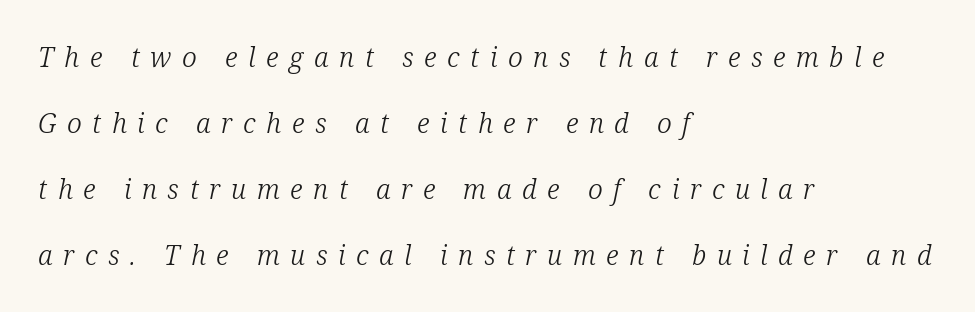
Q: Is the text bold? A: No.
Q: Is the text italic (slanted)? A: Yes, it leans right by about 12 degrees.
Q: Is the text underlined? A: No.
Q: How is the paragraph aligned? A: Left-aligned.
Q: Is the spacing between letters normal or unusually wide? A: Unusually wide.
Q: Is the spacing between lines tight, normal or loose? A: Loose.
